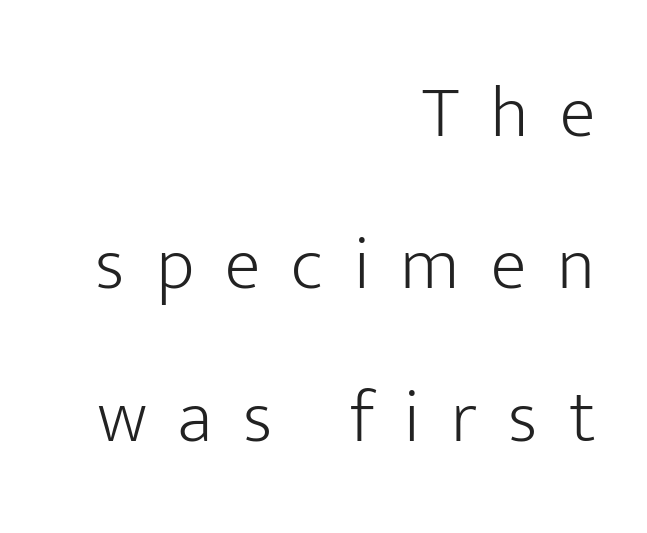
The gaps between neighbouring characters are conspicuously large. These lines are rendered in a variable-pitch font. Is there any slant? The stems are plumb. The passage shown is typeset with a sans-serif family. The baseline area is clear.
